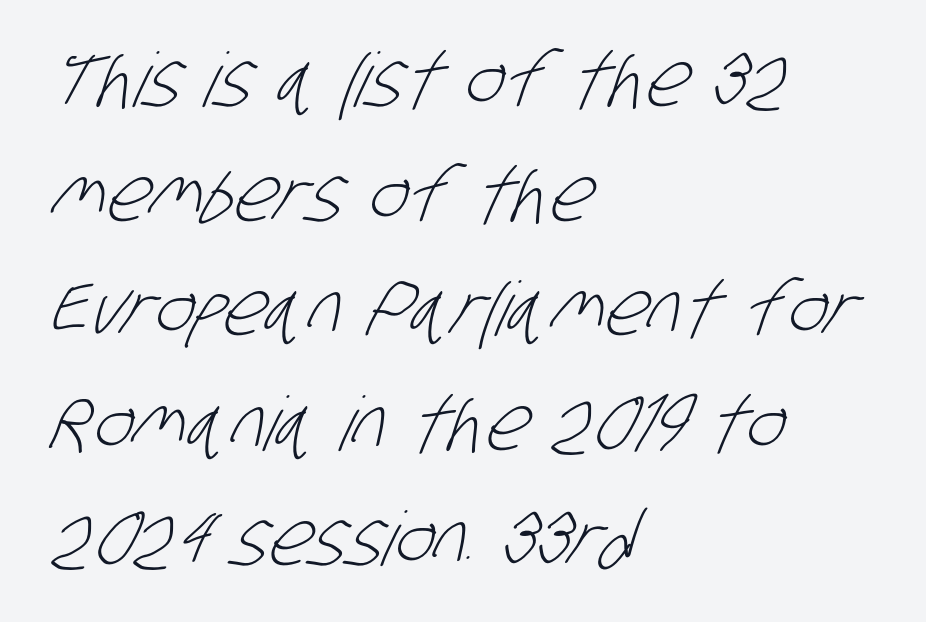
Is the type heavy? It reads as light-to-regular instead. The zone under the glyphs is completely vacant. Note: no serifs on the glyphs. The passage shown is typed in a proportional face where columns would drift.
